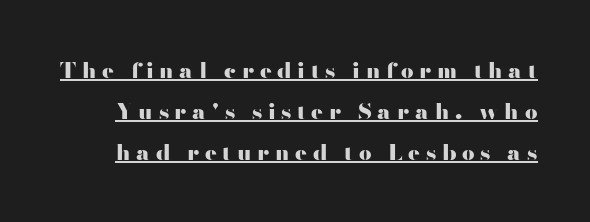
Q: Is the text bold? A: Yes.
Q: Is the text italic (slanted)? A: No, it is upright.
Q: Is the text underlined? A: Yes.
Q: Is the spacing between letters normal or unusually wide? A: Unusually wide.
